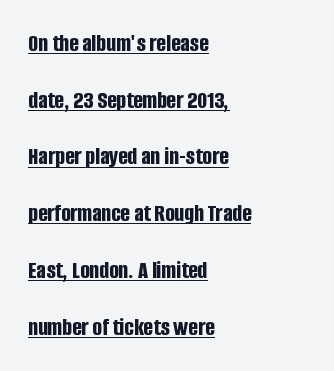
Q: Is the text bold? A: Yes.
Q: Is the text italic (slanted)? A: No, it is upright.
Q: Is the text underlined? A: Yes.
Q: How is the paragraph aligned? A: Left-aligned.
Q: Is the spacing between letters normal or unusually wide? A: Normal.
Q: Is the spacing between lines tight, normal or loose? A: Loose.
